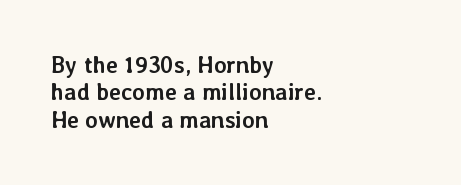
Q: Is the text bold? A: Yes.
Q: Is the text italic (slanted)? A: No, it is upright.
Q: Is the text underlined? A: No.
Q: How is the paragraph aligned? A: Left-aligned.
Q: Is the spacing between letters normal or unusually wide? A: Normal.
